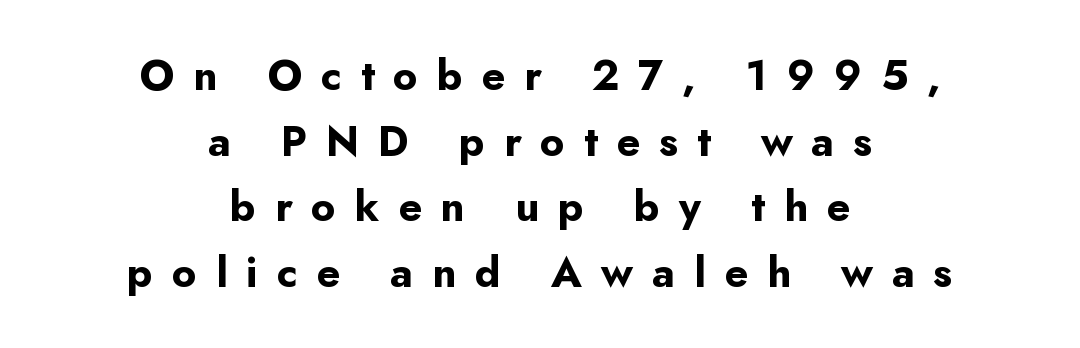
Q: Is the text bold? A: Yes.
Q: Is the text italic (slanted)? A: No, it is upright.
Q: Is the typeface a serif or a sans-serif typeface? A: Sans-serif.
Q: Is the text underlined? A: No.
Q: How is the paragraph aligned? A: Centered.
Q: Is the spacing between letters normal or unusually wide? A: Unusually wide.
Q: Is the spacing between lines tight, normal or loose? A: Normal.
Q: Width (condensed, normal, or wide)? A: Normal.
Q: Stroke contrast? A: Low.
Q: x-height? A: Small.
Q: Monospaced? A: No.
